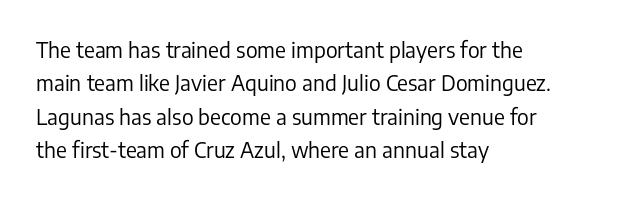
The image shows 21 px text type, upright; set left-aligned, normal line spacing (1.59x), normal letter spacing, not underlined.
